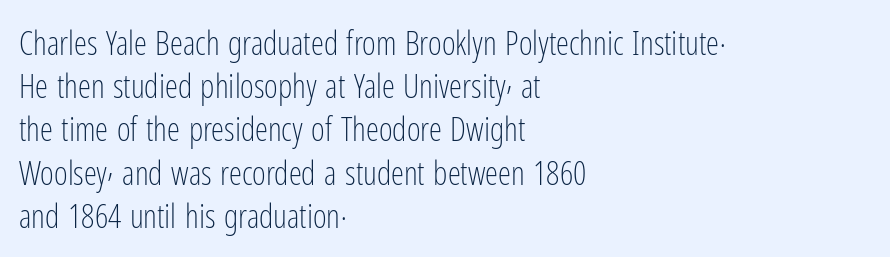
The image shows 33 px light, condensed sans-serif type, upright; set left-aligned, normal line spacing (1.31x), normal letter spacing, not underlined; low stroke contrast and a medium x-height.
